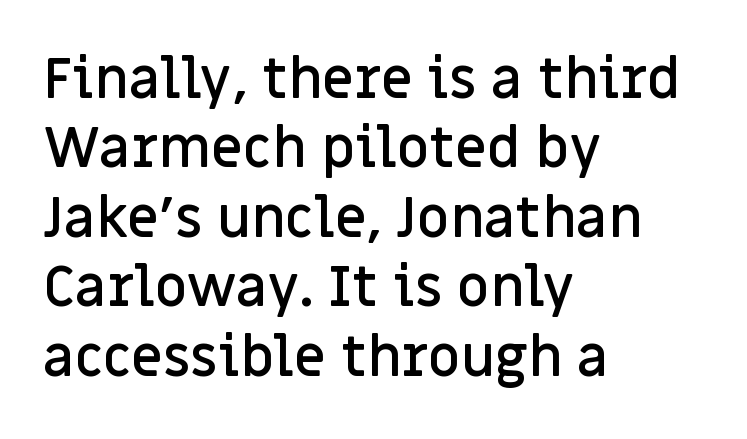
Q: Is the text bold? A: Semi-bold.
Q: Is the text italic (slanted)? A: No, it is upright.
Q: Is the typeface a serif or a sans-serif typeface? A: Sans-serif.
Q: Is the text underlined? A: No.
Q: How is the paragraph aligned? A: Left-aligned.
Q: Is the spacing between letters normal or unusually wide? A: Normal.
Q: Width (condensed, normal, or wide)? A: Normal.
Q: Stroke contrast? A: Low.
Q: x-height? A: Large.
Q: Monospaced? A: No.
